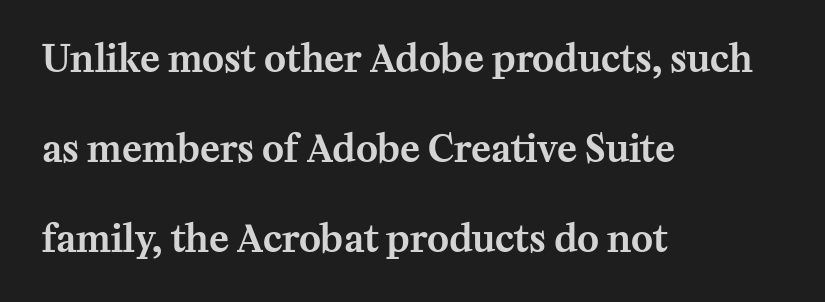
Q: Is the text italic (slanted)? A: No, it is upright.
Q: Is the typeface a serif or a sans-serif typeface? A: Serif.
Q: Is the text underlined? A: No.
Q: How is the paragraph aligned? A: Left-aligned.
Q: Is the spacing between letters normal or unusually wide? A: Normal.
Q: Is the spacing between lines tight, normal or loose? A: Loose.
Q: Width (condensed, normal, or wide)? A: Normal.
Q: Stroke contrast? A: Medium.
Q: x-height? A: Medium.
Q: Monospaced? A: No.
